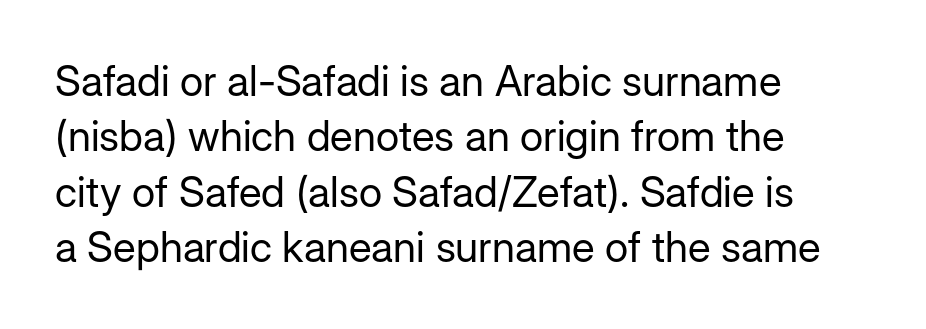
Q: Is the text bold? A: No.
Q: Is the text italic (slanted)? A: No, it is upright.
Q: Is the typeface a serif or a sans-serif typeface? A: Sans-serif.
Q: Is the text underlined? A: No.
Q: How is the paragraph aligned? A: Left-aligned.
Q: Is the spacing between letters normal or unusually wide? A: Normal.
Q: Is the spacing between lines tight, normal or loose? A: Normal.
Q: Width (condensed, normal, or wide)? A: Normal.
Q: Stroke contrast? A: Low.
Q: x-height? A: Medium.
Q: Monospaced? A: No.
